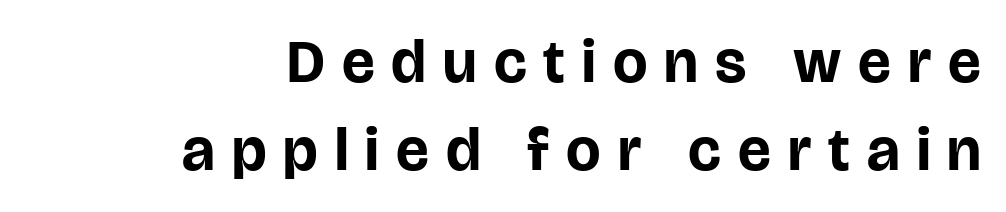
The image shows 61 px bold sans-serif type, upright; set right-aligned, normal line spacing (1.44x), unusually wide letter spacing (+0.28 em), not underlined; low stroke contrast and a large x-height.
